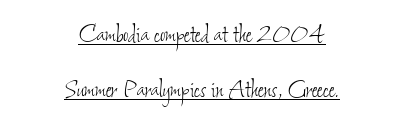
The image shows 29 px thin, condensed type; set centered, line spacing 1.88x, normal letter spacing, underlined; low stroke contrast and a small x-height.
